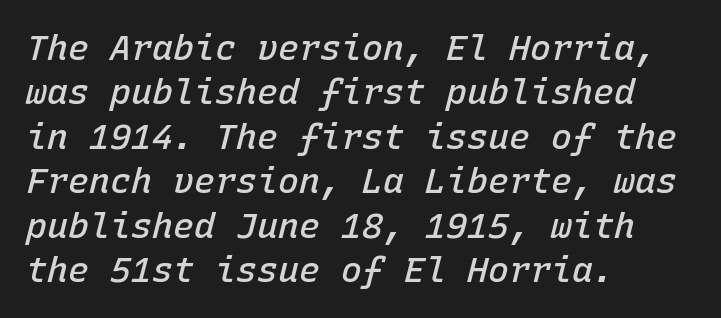
No word sits above an underline. Slightly chunky letters — semibold, I'd say, not full bold. In terms of letterspacing, this is plain default setting. Vertically, the passage feels balanced, rows spaced as you'd expect. The face used here has a pronounced slope to its letters. Which margin do the lines hug? The left one — the right edge is uneven.
